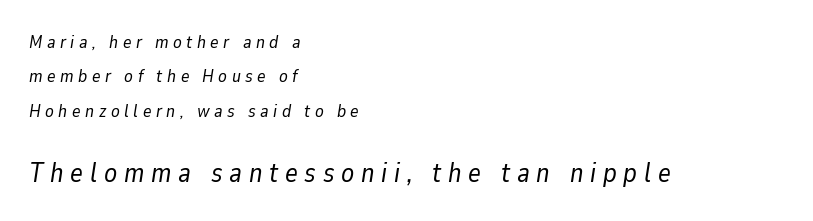
{"italic": "yes", "lean": "right", "slant_degrees": 9, "bold": "no", "underline": "no", "align": "left", "line_spacing": "loose", "line_spacing_ratio": 1.91, "letter_spacing": "wide", "letter_spacing_em": 0.25, "larger_block": "second", "size_ratio": 1.5, "glyph_px": 27}
